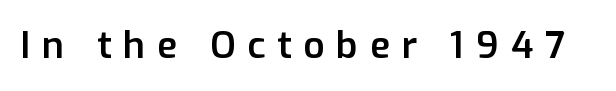
{"serif": "no", "italic": "no", "bold": "semi", "weight": "semibold", "width": "normal", "stroke_contrast": "low", "x_height": "medium", "monospaced": "no", "underline": "no", "letter_spacing": "wide", "letter_spacing_em": 0.32, "glyph_px": 37}
